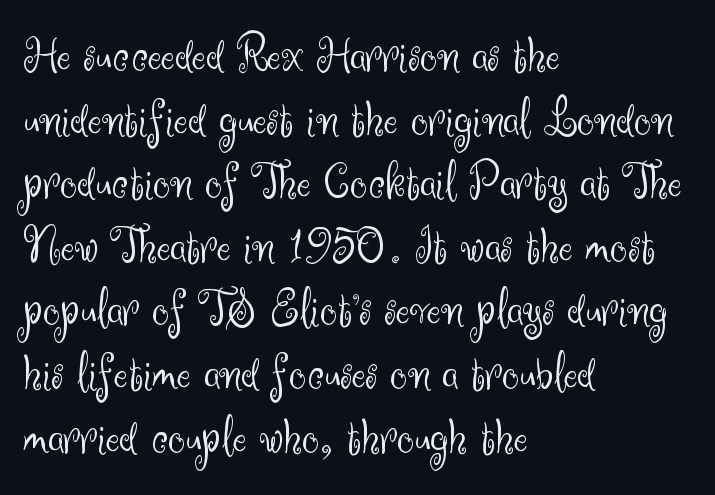
The image shows 53 px light sans-serif type, upright; set left-aligned, line spacing 1.2x, normal letter spacing, not underlined; medium stroke contrast and a small x-height.
